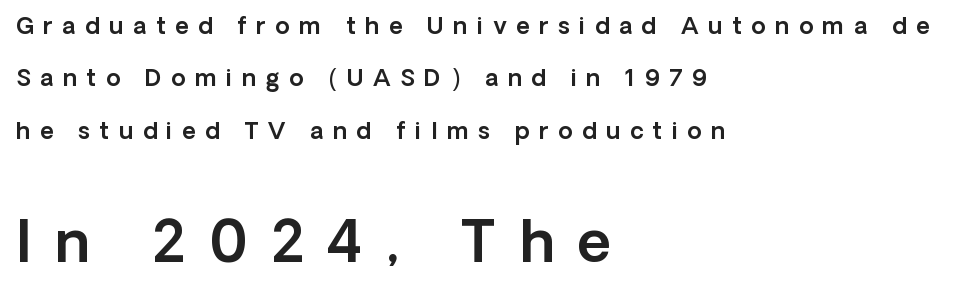
The glyphs are unaccompanied by any horizontal stroke below them. Summary of vertical rhythm: relaxed, with wide interline spacing. Does the type have serifs? No, each stem ends abruptly. Top chunk: small. Bottom chunk: large. The letterforms stand isolated, each surrounded by extra space. This is the regular roman posture of the typeface.
